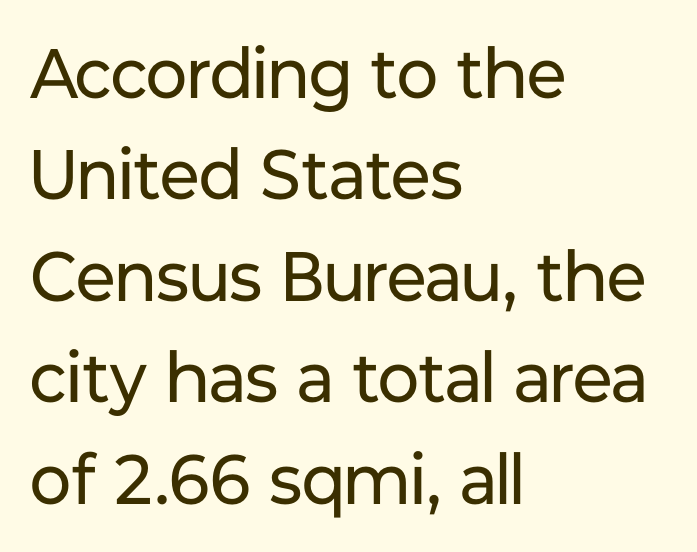
Q: Is the text bold? A: No.
Q: Is the text italic (slanted)? A: No, it is upright.
Q: Is the typeface a serif or a sans-serif typeface? A: Sans-serif.
Q: Is the text underlined? A: No.
Q: How is the paragraph aligned? A: Left-aligned.
Q: Is the spacing between letters normal or unusually wide? A: Normal.
Q: Is the spacing between lines tight, normal or loose? A: Normal.
Q: Width (condensed, normal, or wide)? A: Normal.
Q: Stroke contrast? A: Low.
Q: x-height? A: Medium.
Q: Monospaced? A: No.
